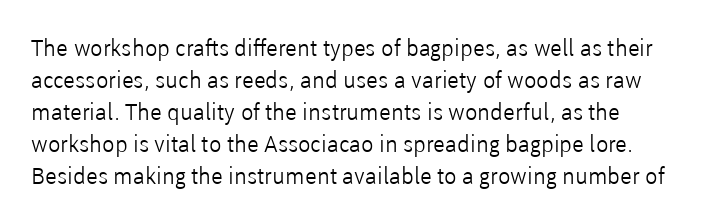
The image shows 23 px text type, upright; set left-aligned, normal line spacing (1.39x), normal letter spacing, not underlined.
